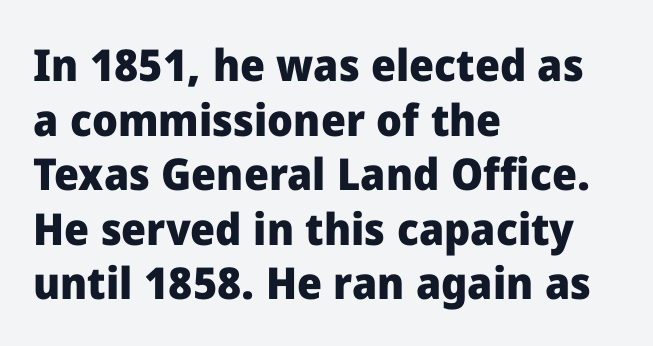
The image shows 44 px heavy sans-serif type, upright; set left-aligned, line spacing 1.24x, normal letter spacing, not underlined; low stroke contrast and a medium x-height.
